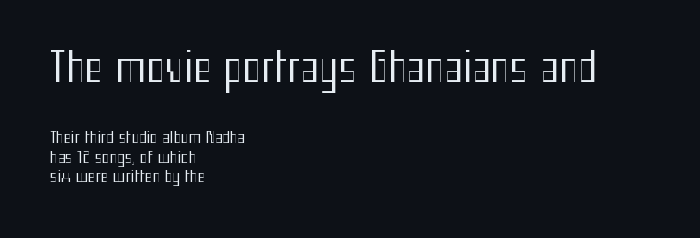
The text block is weighted toward the left margin, trailing off unevenly rightward. Clear beneath every line of the passage. These lines are rendered in a variable-pitch font. The face used here is rendered with its standard letterfit. Which chunk is bigger? The first one — the top block dwarfs the bottom.
